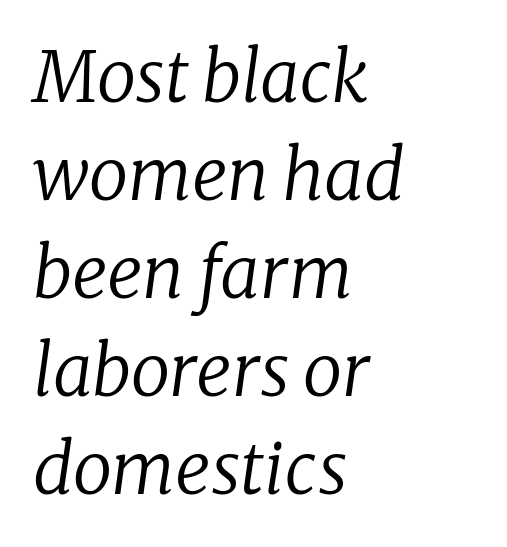
{"serif": "yes", "italic": "yes", "lean": "right", "slant_degrees": 8, "bold": "no", "weight": "regular", "width": "normal", "stroke_contrast": "low", "x_height": "medium", "monospaced": "no", "underline": "no", "align": "left", "line_spacing": "normal", "line_spacing_ratio": 1.4, "letter_spacing": "normal", "letter_spacing_em": 0.0, "glyph_px": 70}
